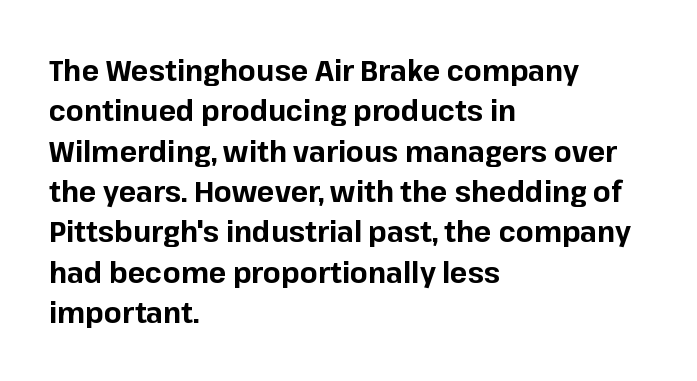
The image shows 29 px bold sans-serif type, upright; set left-aligned, normal line spacing (1.39x), normal letter spacing, not underlined; low stroke contrast and a medium x-height.
